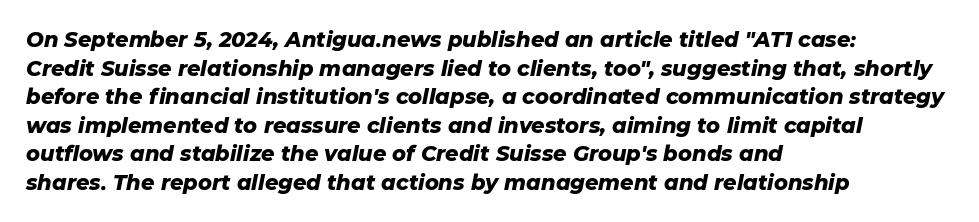
Q: Is the text bold? A: Yes.
Q: Is the text italic (slanted)? A: Yes, it leans right by about 11 degrees.
Q: Is the text underlined? A: No.
Q: How is the paragraph aligned? A: Left-aligned.
Q: Is the spacing between letters normal or unusually wide? A: Normal.
Q: Is the spacing between lines tight, normal or loose? A: Normal.
